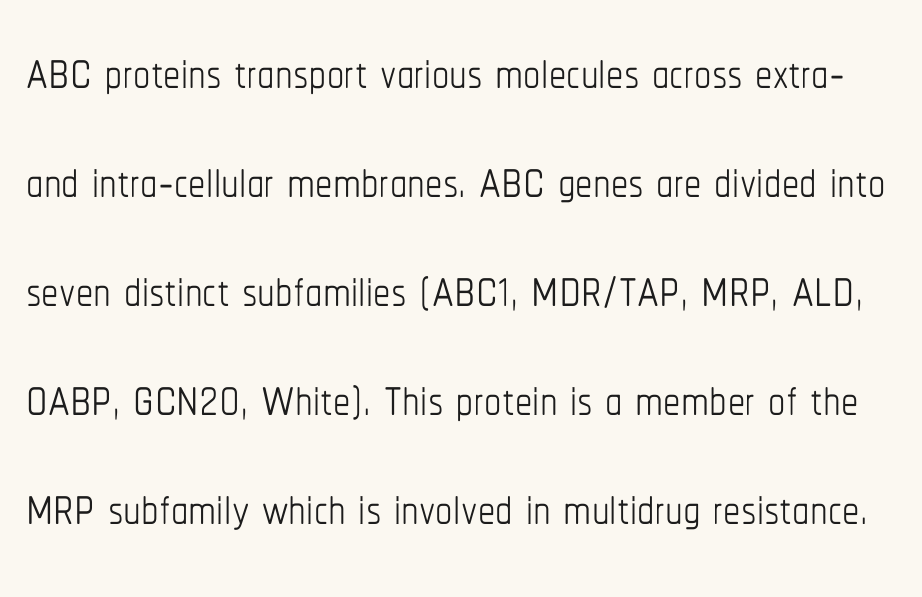
{"italic": "no", "bold": "no", "weight": "thin", "width": "condensed", "stroke_contrast": "low", "x_height": "medium", "monospaced": "no", "underline": "no", "line_spacing": "normal", "line_spacing_ratio": 1.58, "letter_spacing": "normal", "letter_spacing_em": 0.0, "glyph_px": 69}
